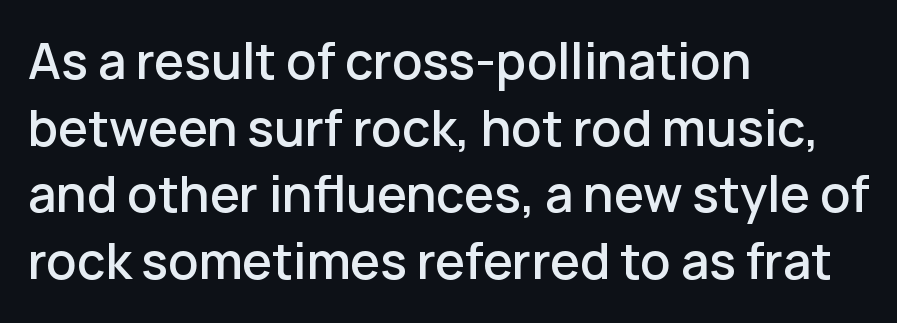
{"serif": "no", "italic": "no", "bold": "semi", "weight": "semibold", "width": "normal", "stroke_contrast": "low", "x_height": "medium", "monospaced": "no", "underline": "no", "align": "left", "line_spacing": "normal", "line_spacing_ratio": 1.39, "letter_spacing": "normal", "letter_spacing_em": 0.0, "glyph_px": 48}
